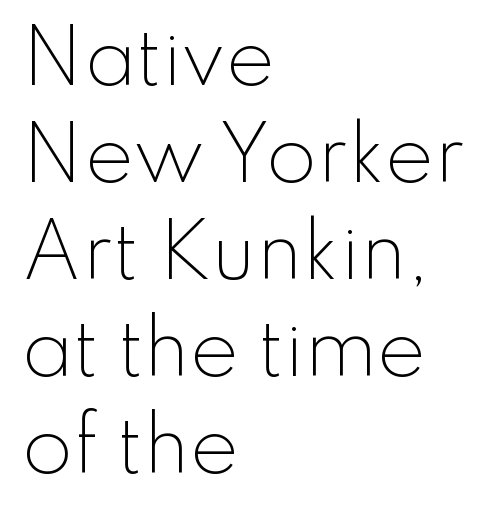
Q: Is the text bold? A: No.
Q: Is the text italic (slanted)? A: No, it is upright.
Q: Is the typeface a serif or a sans-serif typeface? A: Sans-serif.
Q: Is the text underlined? A: No.
Q: How is the paragraph aligned? A: Left-aligned.
Q: Is the spacing between letters normal or unusually wide? A: Normal.
Q: Is the spacing between lines tight, normal or loose? A: Normal.
Q: Width (condensed, normal, or wide)? A: Normal.
Q: Stroke contrast? A: Low.
Q: x-height? A: Small.
Q: Monospaced? A: No.
